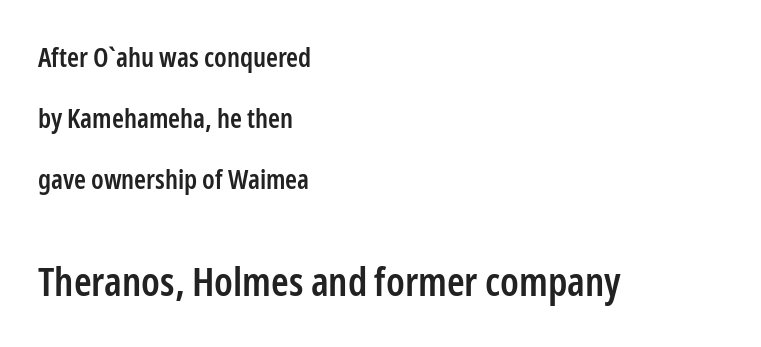
The image shows 40 px semibold, condensed sans-serif type, upright; set left-aligned, loose line spacing (2.26x), normal letter spacing, not underlined; the second (bottom) block is 1.48x larger; low stroke contrast and a medium x-height.
